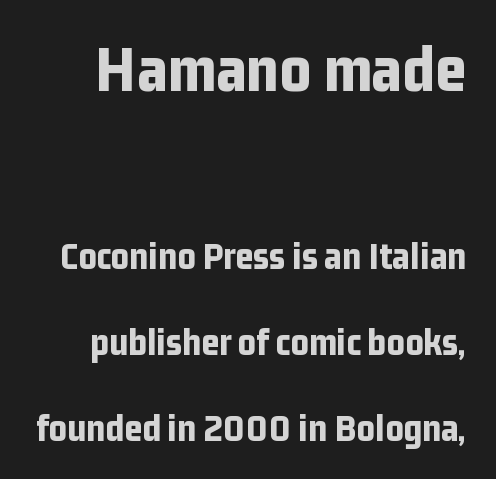
In terms of weight, the rendering is a true, heavy bold. Reading top to bottom, the characters get smaller at the block break. Plain, unruled lines of type. In terms of leading, this rendering errs on the spacious side. Does the lettering tilt? It doesn't — this is upright. Caption: standard tracking, unaltered.
